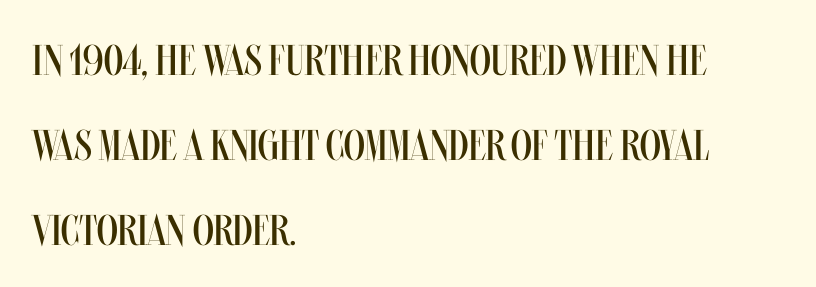
{"italic": "no", "bold": "no", "weight": "regular", "width": "condensed", "stroke_contrast": "medium", "x_height": "large", "monospaced": "no", "underline": "no", "align": "left", "line_spacing": "loose", "line_spacing_ratio": 1.98, "letter_spacing": "normal", "letter_spacing_em": 0.0, "glyph_px": 43}
